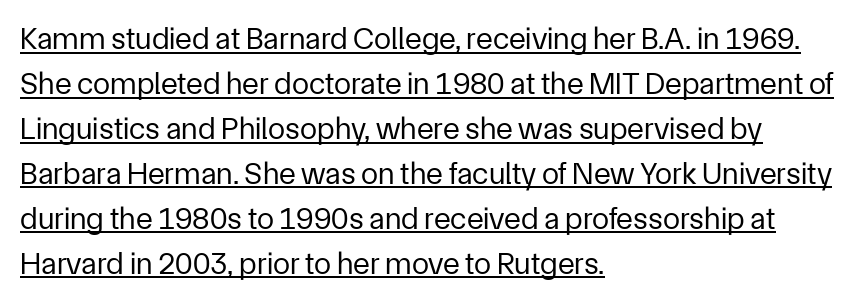
A typesetter would call this zero additional tracking. The string is rendered with underlining switched on. Evenly set lines give the paragraph a standard silhouette. You could not count columns in this text — the font is proportionally spaced. No heavy texture on the line: the type isn't bold. The letters stand straight up with perfectly vertical stems.
